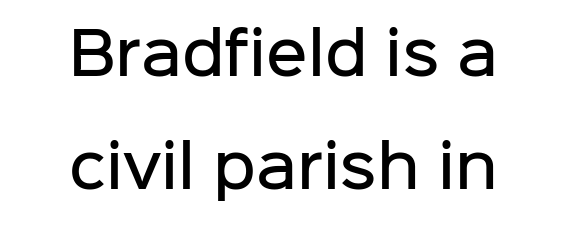
{"serif": "no", "italic": "no", "bold": "semi", "weight": "semibold", "width": "normal", "stroke_contrast": "low", "x_height": "medium", "monospaced": "no", "underline": "no", "align": "center", "line_spacing": "loose", "line_spacing_ratio": 1.98, "letter_spacing": "normal", "letter_spacing_em": 0.0, "glyph_px": 57}
